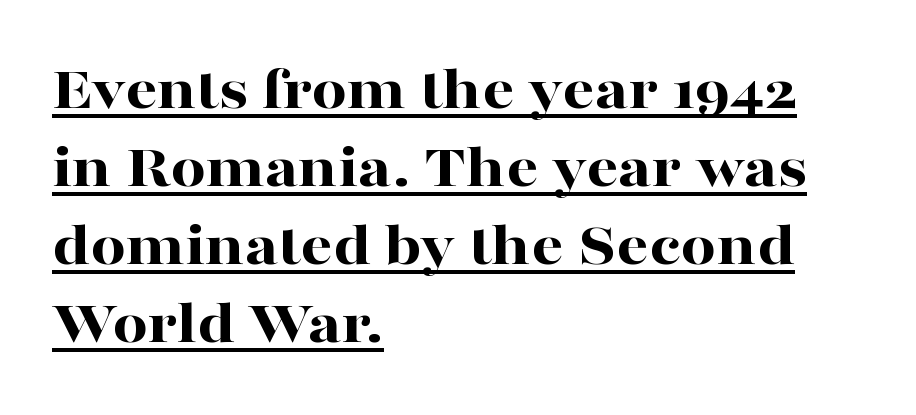
Short note: letters normally spaced. These lines are rendered in a variable-pitch font. Set as a true bold cut, around the 700 mark. Underlined type. Small tapered or slab feet sit at the stroke ends, so this counts as serif. These lines were composed using upright roman letters.
